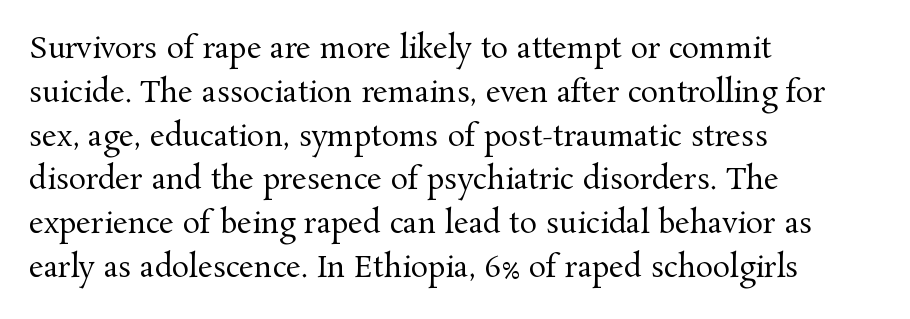
The image shows 29 px regular-weight serif type, upright; set left-aligned, normal line spacing (1.51x), normal letter spacing, not underlined; medium stroke contrast and a medium x-height.
